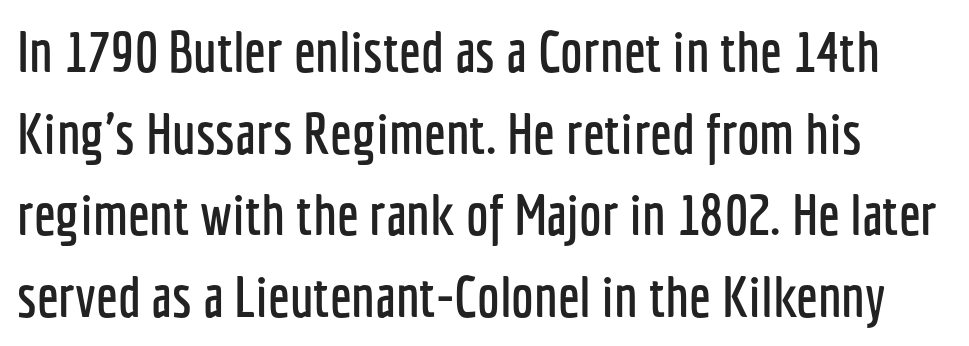
Type without underlining. The lines sit at an ordinary, default distance from one another. Type style note: lacks serifs. Unlike italic type, these characters show no tilt at all. You could not count columns in this text — the font is proportionally spaced.
